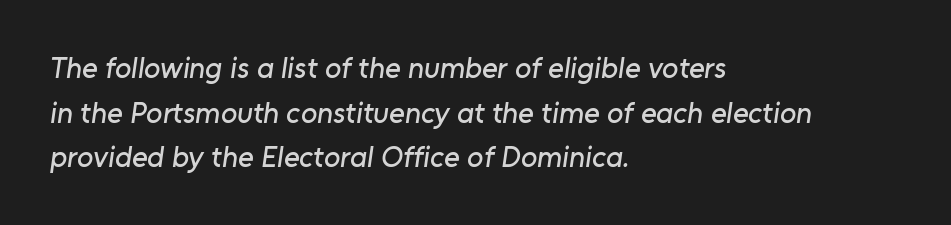
The gaps between neighbouring characters are ordinary and unremarkable. Line starts are locked; line ends wander. Examine the stroke ends and you'll find no serifs. The designer left line spacing at the default.
